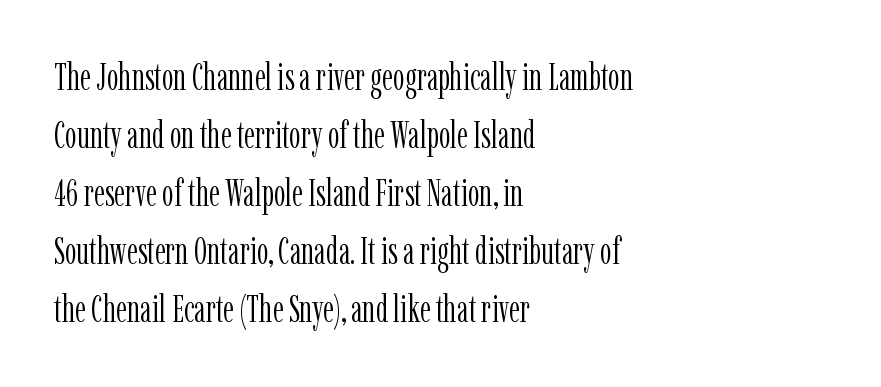
Q: Is the text bold? A: No.
Q: Is the text italic (slanted)? A: No, it is upright.
Q: Is the typeface a serif or a sans-serif typeface? A: Serif.
Q: Is the text underlined? A: No.
Q: How is the paragraph aligned? A: Left-aligned.
Q: Is the spacing between letters normal or unusually wide? A: Normal.
Q: Is the spacing between lines tight, normal or loose? A: Normal.
Q: Width (condensed, normal, or wide)? A: Condensed.
Q: Stroke contrast? A: Low.
Q: x-height? A: Medium.
Q: Monospaced? A: No.
